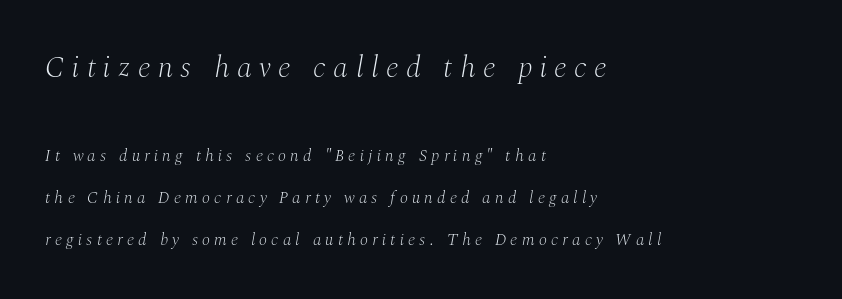
Compared with ordinary roman type, these characters are visibly tilted. The face used here is proportionally spaced, like ordinary book or web type. You can tell from the footed stems that serif type was used. Two sizes are in play, and the larger belongs to the first block. Clear beneath every line of the passage.
